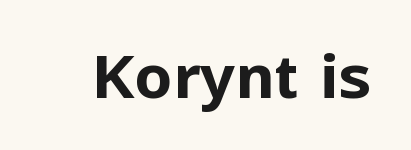
{"serif": "no", "italic": "no", "bold": "yes", "weight": "bold", "width": "normal", "stroke_contrast": "low", "x_height": "medium", "monospaced": "no", "underline": "no", "letter_spacing": "normal", "letter_spacing_em": 0.0, "glyph_px": 60}
